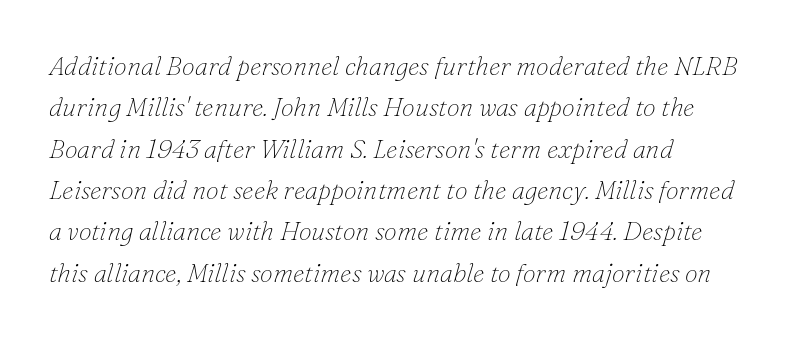
Is the type heavy? It reads as light-to-regular instead. The words here are not underlined. Words appear dense and cohesive because spacing is normal. The passage is arranged the way most books set body copy — flush left.
